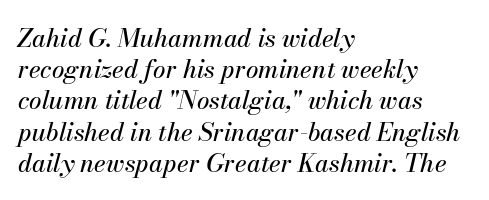
The image shows 25 px text type, italic (leaning right); set left-aligned, normal line spacing (1.25x), normal letter spacing, not underlined.
